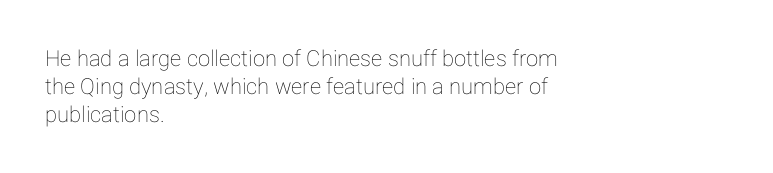
Q: Is the text italic (slanted)? A: No, it is upright.
Q: Is the text underlined? A: No.
Q: How is the paragraph aligned? A: Left-aligned.
Q: Is the spacing between letters normal or unusually wide? A: Normal.
Q: Is the spacing between lines tight, normal or loose? A: Normal.
